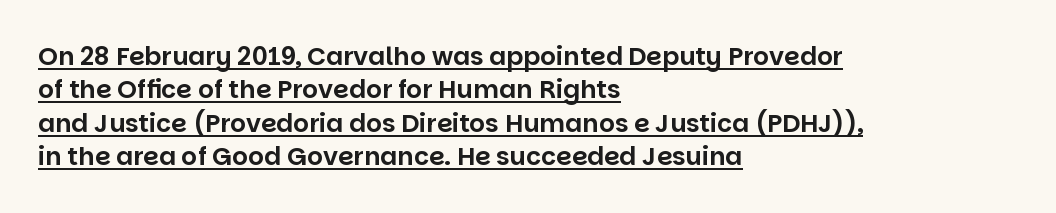
Q: Is the text italic (slanted)? A: No, it is upright.
Q: Is the text underlined? A: Yes.
Q: How is the paragraph aligned? A: Left-aligned.
Q: Is the spacing between letters normal or unusually wide? A: Normal.
Q: Is the spacing between lines tight, normal or loose? A: Normal.
